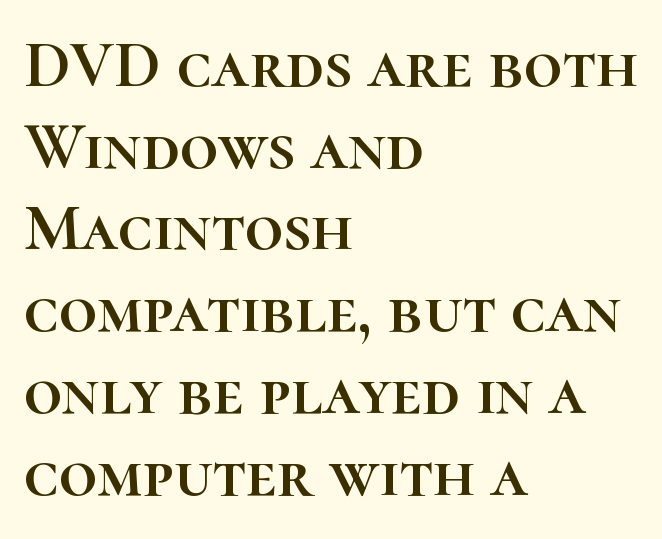
Q: Is the text italic (slanted)? A: No, it is upright.
Q: Is the text underlined? A: No.
Q: How is the paragraph aligned? A: Left-aligned.
Q: Is the spacing between letters normal or unusually wide? A: Normal.
Q: Width (condensed, normal, or wide)? A: Normal.
Q: Stroke contrast? A: High.
Q: x-height? A: Medium.
Q: Monospaced? A: No.
